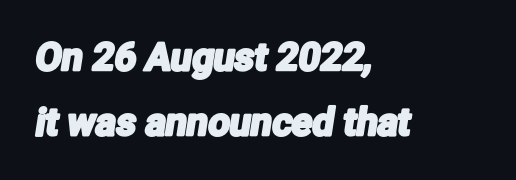
{"serif": "no", "width": "condensed", "stroke_contrast": "low", "x_height": "medium", "monospaced": "no", "underline": "no", "align": "left", "line_spacing_ratio": 1.72, "letter_spacing": "normal", "letter_spacing_em": 0.0, "glyph_px": 38}
